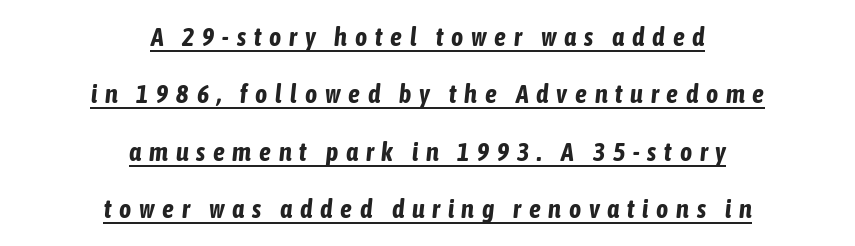
Q: Is the text bold? A: Yes.
Q: Is the text italic (slanted)? A: Yes, it leans right by about 6 degrees.
Q: Is the text underlined? A: Yes.
Q: How is the paragraph aligned? A: Centered.
Q: Is the spacing between letters normal or unusually wide? A: Unusually wide.
Q: Is the spacing between lines tight, normal or loose? A: Loose.
